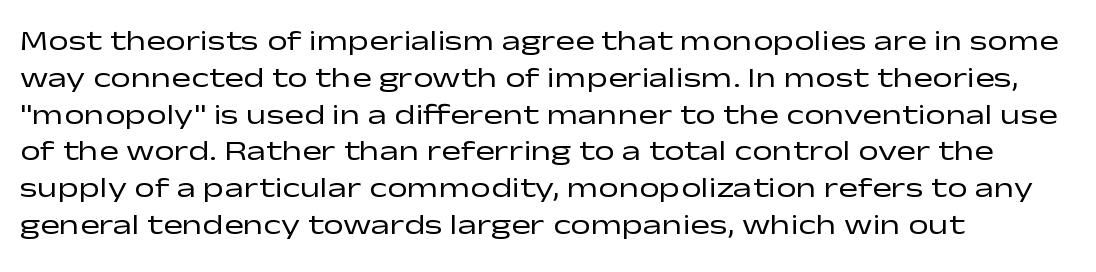
{"serif": "no", "italic": "no", "bold": "no", "weight": "regular", "width": "wide", "stroke_contrast": "low", "x_height": "medium", "monospaced": "no", "underline": "no", "align": "left", "line_spacing": "normal", "line_spacing_ratio": 1.27, "letter_spacing": "normal", "letter_spacing_em": 0.0, "glyph_px": 29}
